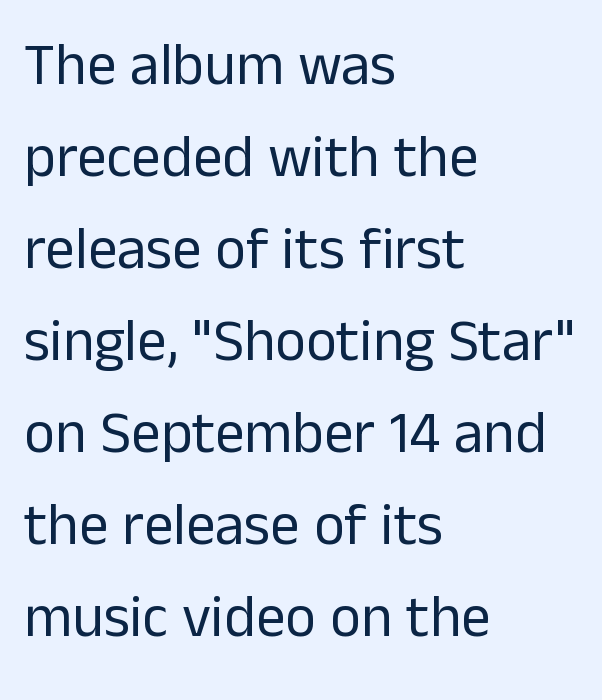
{"serif": "no", "italic": "no", "bold": "no", "weight": "regular", "width": "normal", "stroke_contrast": "low", "x_height": "medium", "monospaced": "no", "underline": "no", "align": "left", "line_spacing": "normal", "line_spacing_ratio": 1.56, "letter_spacing": "normal", "letter_spacing_em": 0.0, "glyph_px": 59}
